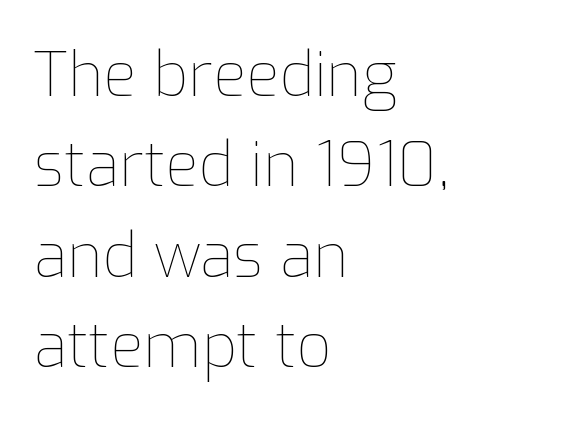
{"italic": "no", "bold": "no", "weight": "thin", "width": "normal", "stroke_contrast": "low", "x_height": "medium", "monospaced": "no", "underline": "no", "align": "left", "line_spacing": "normal", "line_spacing_ratio": 1.48, "letter_spacing": "normal", "letter_spacing_em": 0.0, "glyph_px": 61}
